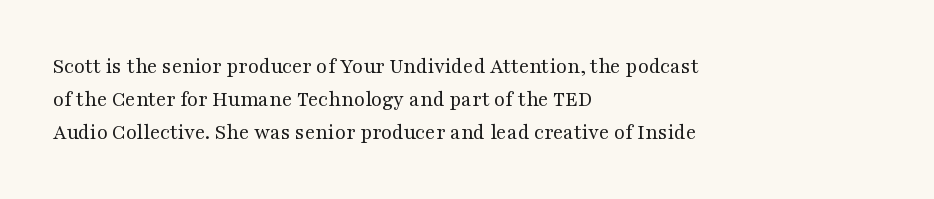
The image shows 22 px text type, upright; set left-aligned, normal line spacing (1.5x), normal letter spacing, not underlined.
